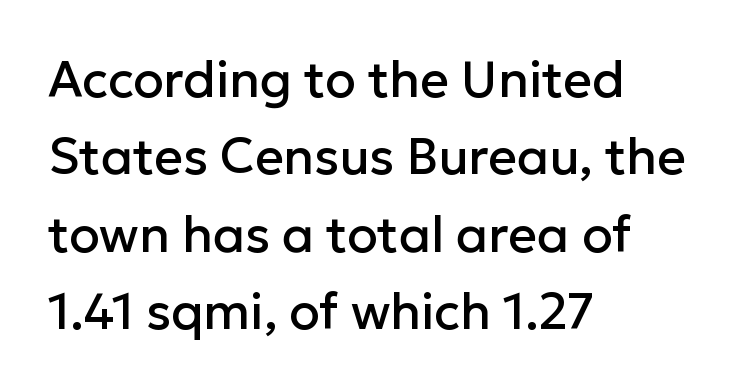
The image shows 50 px sans-serif type, upright; set left-aligned, normal line spacing (1.55x), normal letter spacing, not underlined; low stroke contrast and a medium x-height.
